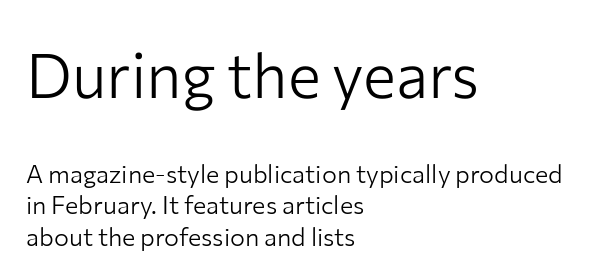
Q: Is the text bold? A: No.
Q: Is the text italic (slanted)? A: No, it is upright.
Q: Is the typeface a serif or a sans-serif typeface? A: Sans-serif.
Q: Is the text underlined? A: No.
Q: How is the paragraph aligned? A: Left-aligned.
Q: Is the spacing between letters normal or unusually wide? A: Normal.
Q: Is the spacing between lines tight, normal or loose? A: Normal.
Q: Which block of text is set in a larger size, the first (top) or the second (bottom)? A: The first (top) one.
Q: Width (condensed, normal, or wide)? A: Normal.
Q: Stroke contrast? A: Low.
Q: x-height? A: Medium.
Q: Monospaced? A: No.
